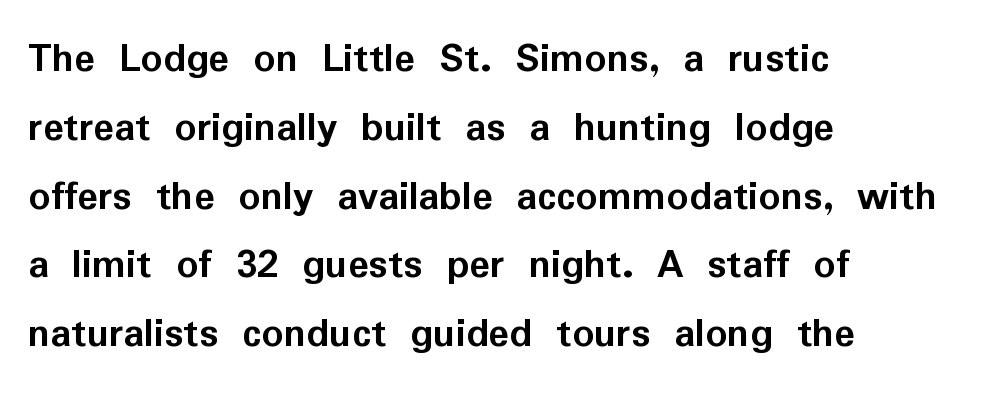
Standard letterfit; no display-style spreading of the glyphs. The letters carry no serifs — their stems end cleanly without finishing strokes. The rendering uses natural spacing where letterforms have individual widths. The passage shown is emphatically bold. In terms of posture, this sample is upright. Honestly, there is no underline to notice here at all.
